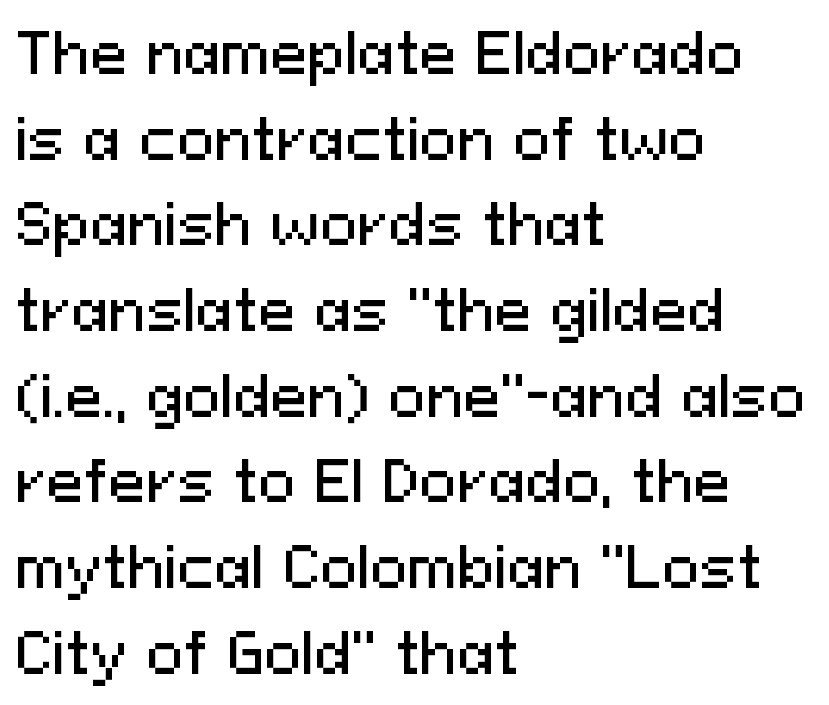
Q: Is the text italic (slanted)? A: No, it is upright.
Q: Is the typeface a serif or a sans-serif typeface? A: Sans-serif.
Q: Is the text underlined? A: No.
Q: How is the paragraph aligned? A: Left-aligned.
Q: Is the spacing between letters normal or unusually wide? A: Normal.
Q: Is the spacing between lines tight, normal or loose? A: Normal.
Q: Width (condensed, normal, or wide)? A: Normal.
Q: Stroke contrast? A: Medium.
Q: x-height? A: Medium.
Q: Monospaced? A: No.
